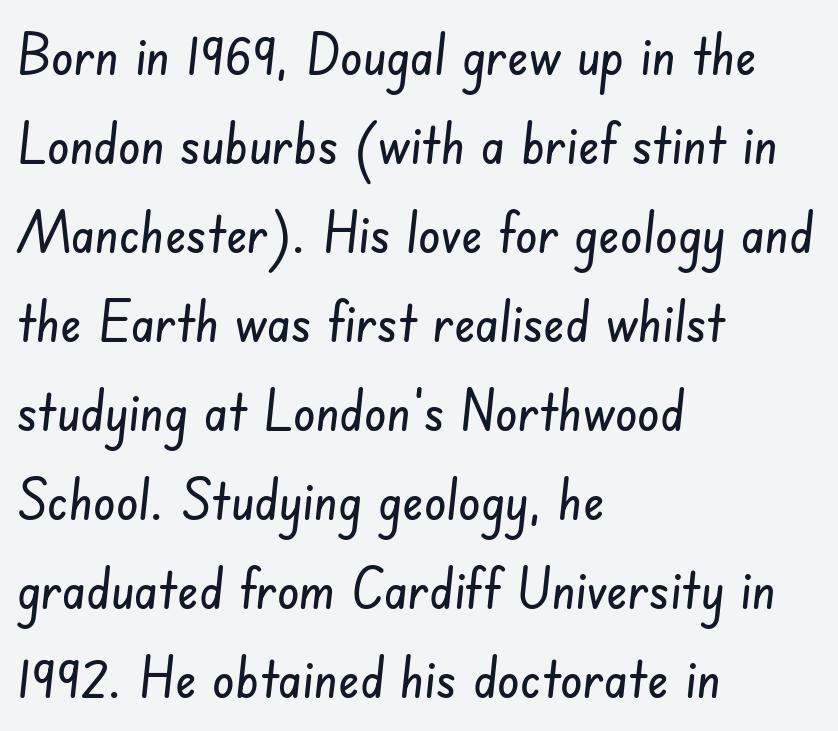
The passage shown stacks its lines at a standard gap. This rendering leaves character spacing at its baseline value. Font category for this specimen: sans-serif. The strip under each line holds only bare page. Think of a printed novel: that variable character pitch is what you see here.
